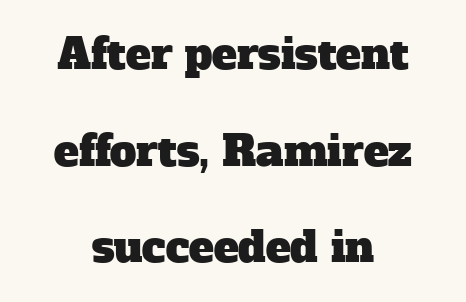
Q: Is the typeface a serif or a sans-serif typeface? A: Serif.
Q: Is the text underlined? A: No.
Q: How is the paragraph aligned? A: Centered.
Q: Is the spacing between letters normal or unusually wide? A: Normal.
Q: Is the spacing between lines tight, normal or loose? A: Loose.
Q: Width (condensed, normal, or wide)? A: Normal.
Q: Stroke contrast? A: Low.
Q: x-height? A: Medium.
Q: Monospaced? A: No.
